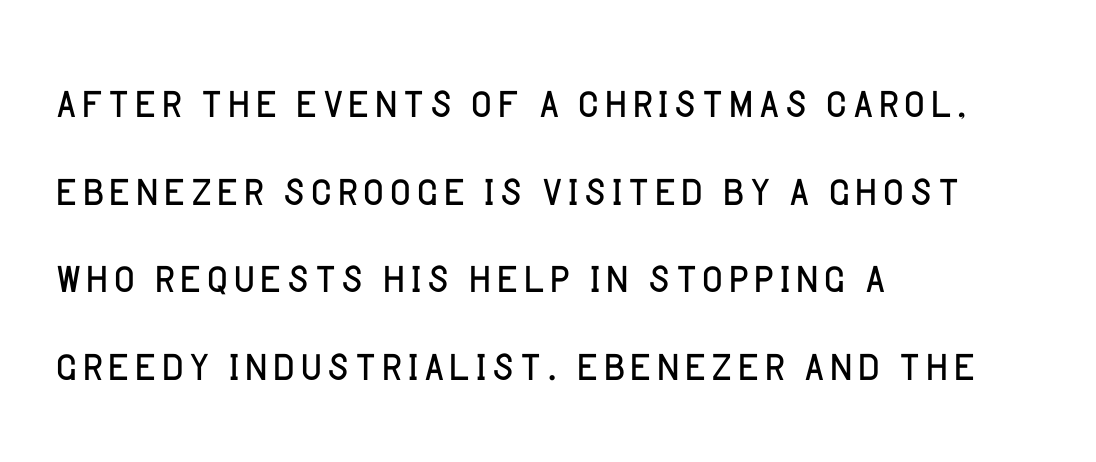
Q: Is the text bold? A: No.
Q: Is the text italic (slanted)? A: No, it is upright.
Q: Is the typeface a serif or a sans-serif typeface? A: Sans-serif.
Q: Is the text underlined? A: No.
Q: How is the paragraph aligned? A: Left-aligned.
Q: Is the spacing between letters normal or unusually wide? A: Normal.
Q: Is the spacing between lines tight, normal or loose? A: Normal.
Q: Width (condensed, normal, or wide)? A: Normal.
Q: Stroke contrast? A: Low.
Q: x-height? A: Large.
Q: Monospaced? A: No.
